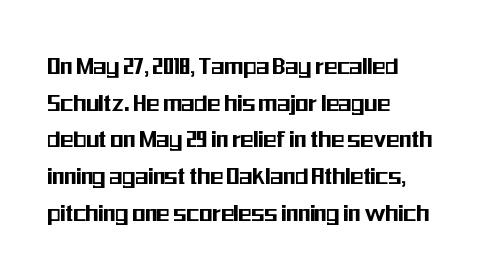
{"italic": "no", "underline": "no", "align": "left", "line_spacing": "normal", "line_spacing_ratio": 1.36, "letter_spacing": "normal", "letter_spacing_em": 0.0, "glyph_px": 27}
